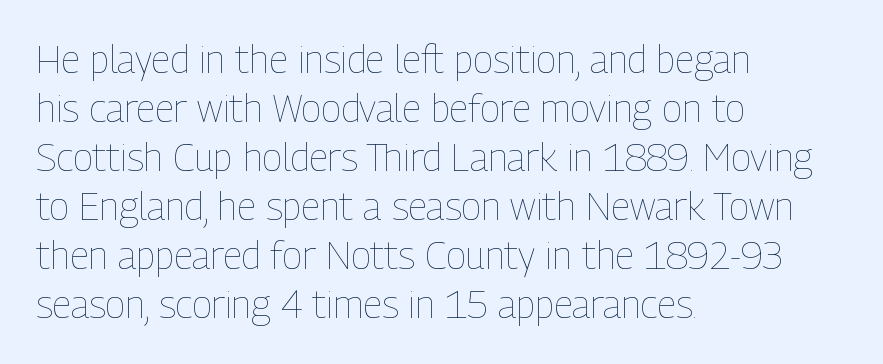
The image shows 38 px thin, condensed type, upright; set left-aligned, normal line spacing (1.29x), normal letter spacing, not underlined; low stroke contrast and a medium x-height.
